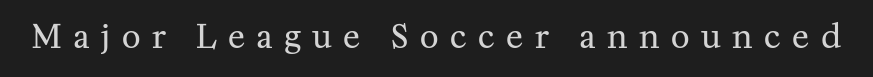
Q: Is the text bold? A: No.
Q: Is the text italic (slanted)? A: No, it is upright.
Q: Is the typeface a serif or a sans-serif typeface? A: Serif.
Q: Is the text underlined? A: No.
Q: Is the spacing between letters normal or unusually wide? A: Unusually wide.
Q: Width (condensed, normal, or wide)? A: Normal.
Q: Stroke contrast? A: Medium.
Q: x-height? A: Medium.
Q: Monospaced? A: No.
